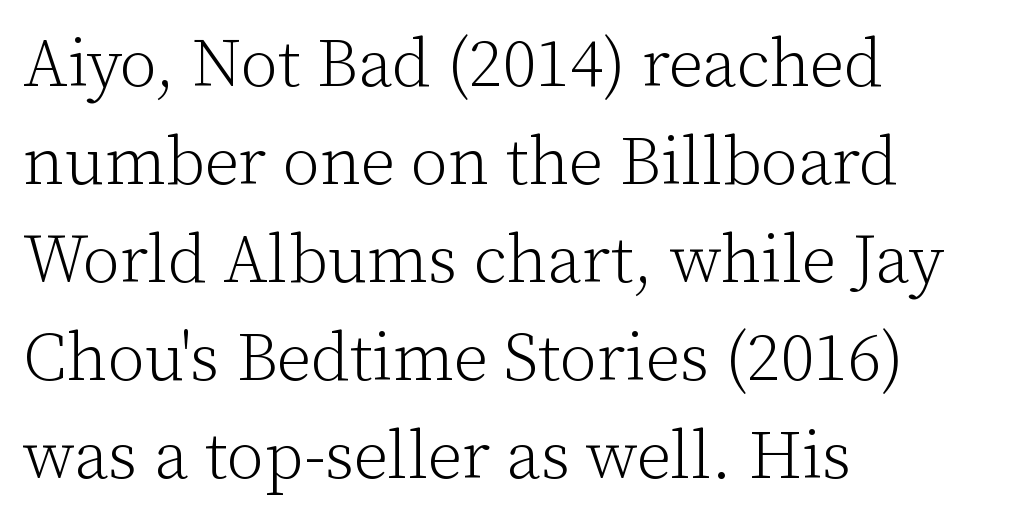
Layout note: lines flush left. Is this a heavy cut? Hardly; it is regular or lighter. Honestly, there is no underline to notice here at all. The font's upright variant was chosen for this text. What's the leading like? Ordinary, nothing unusual.
